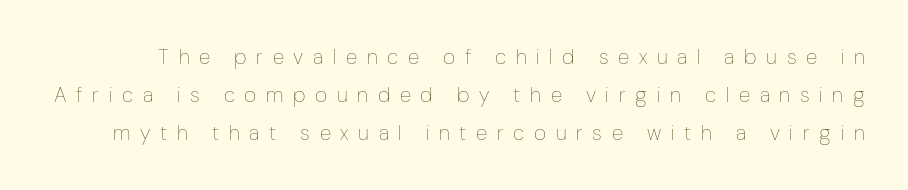
The image shows 21 px text type, upright; set line spacing 1.8x, unusually wide letter spacing (+0.46 em), not underlined.
